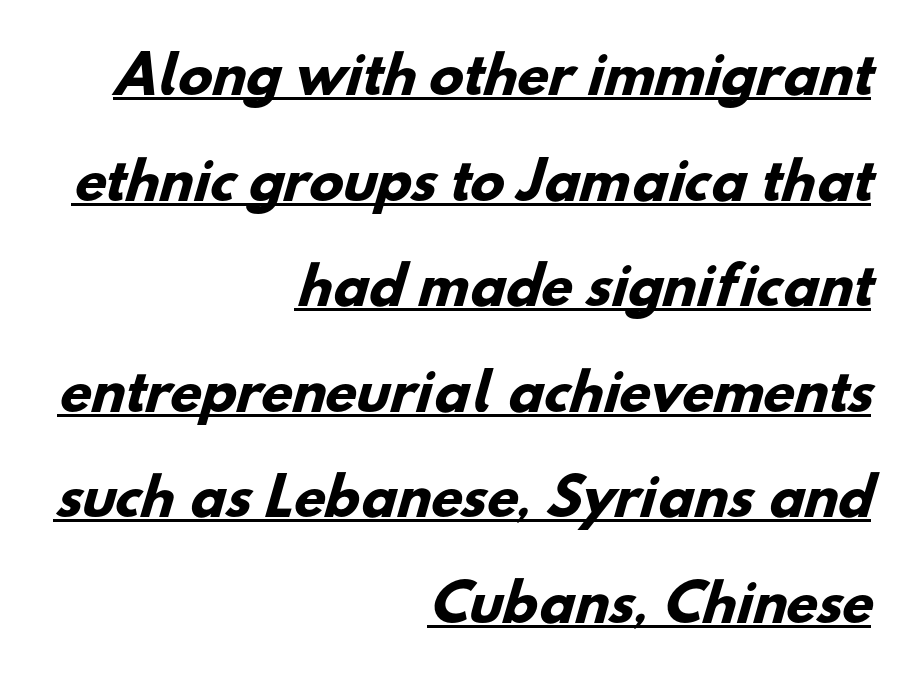
The image shows 51 px heavy sans-serif type; set right-aligned, loose line spacing (2.07x), normal letter spacing, underlined; low stroke contrast and a small x-height.
